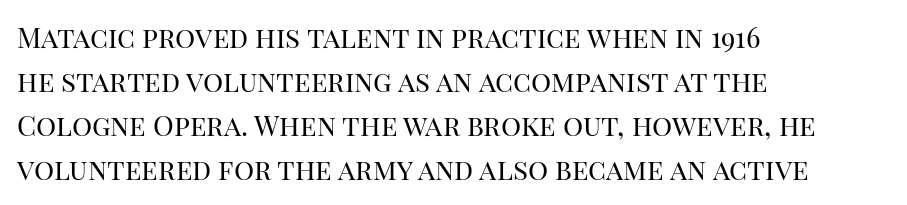
The image shows 28 px regular-weight serif type, upright; set left-aligned, normal line spacing (1.57x), normal letter spacing, not underlined; high stroke contrast and a large x-height.
